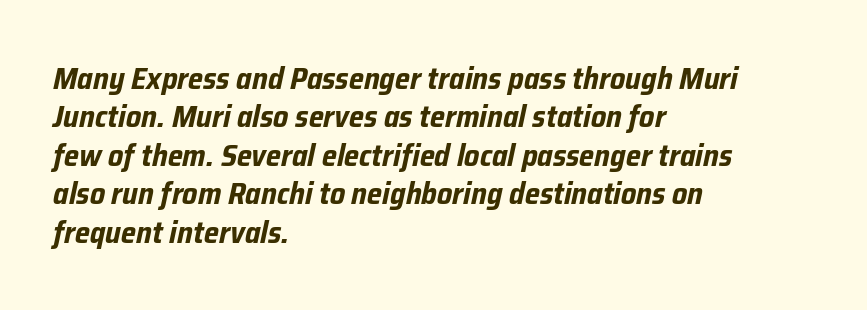
Characters are canted at an angle relative to the baseline's perpendicular. The horizontal fit of the characters is conventional and even. A classic flush-left, rag-right setting is used for this passage. This sample has the flowing, uneven cadence of proportional lettering. Every letter is thick-stroked: bold, no question. Just letters on the line, the space beneath them empty.
